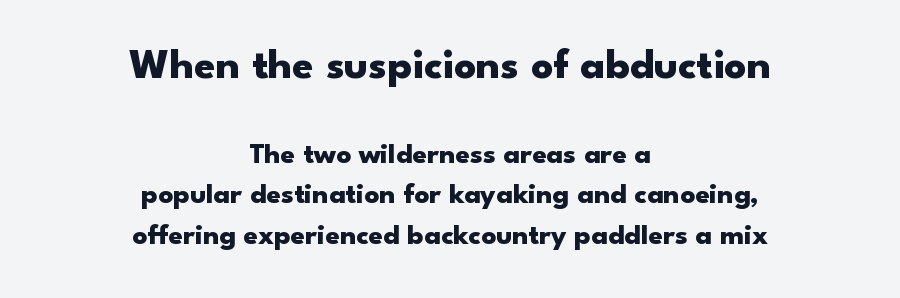
The image shows 43 px heavy, wide sans-serif type, upright; set centered, normal line spacing (1.4x), normal letter spacing, not underlined; the first (top) block is 1.48x larger; low stroke contrast and a small x-height.
